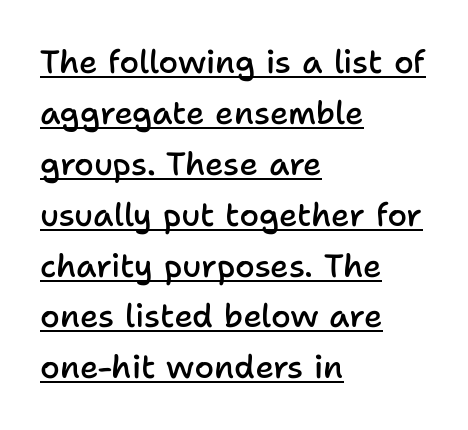
Q: Is the text bold? A: Semi-bold.
Q: Is the text italic (slanted)? A: No, it is upright.
Q: Is the typeface a serif or a sans-serif typeface? A: Sans-serif.
Q: Is the text underlined? A: Yes.
Q: How is the paragraph aligned? A: Left-aligned.
Q: Is the spacing between letters normal or unusually wide? A: Normal.
Q: Is the spacing between lines tight, normal or loose? A: Normal.
Q: Width (condensed, normal, or wide)? A: Normal.
Q: Stroke contrast? A: Low.
Q: x-height? A: Medium.
Q: Monospaced? A: No.
